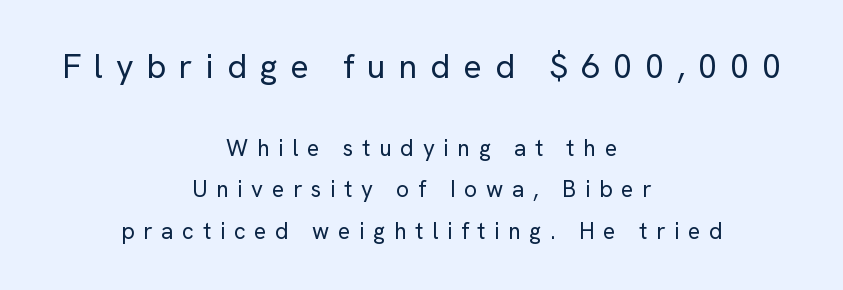
This sample uses an upright cut, with every glyph sitting square on the baseline. Here the designer chose a conventional face with non-uniform glyph widths. The text was rendered using a sans face with plain stroke endings. Weight: regular or lighter. Each word looks stretched out because of the extra space between its letters.
